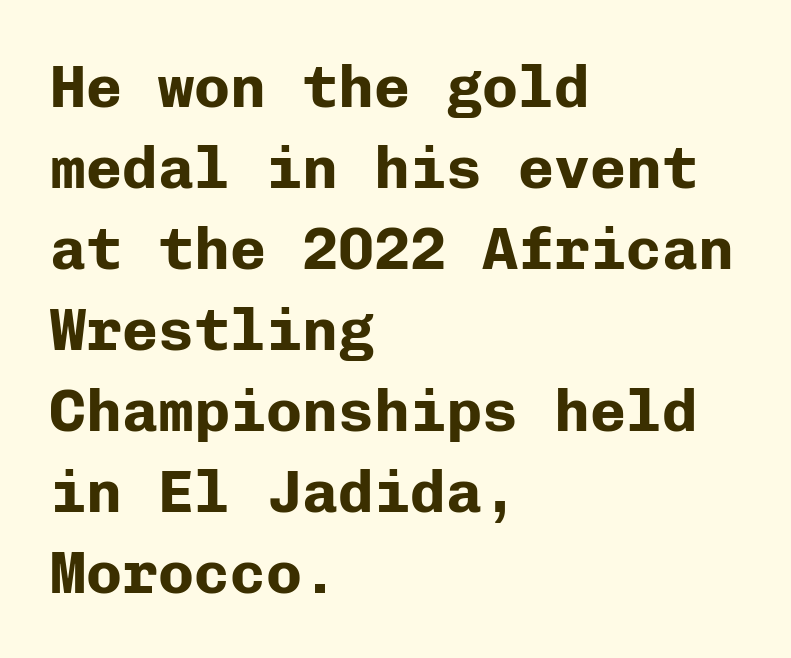
The image shows 60 px bold sans-serif type, upright, monospaced; set left-aligned, normal line spacing (1.35x), normal letter spacing, not underlined; low stroke contrast and a medium x-height.
